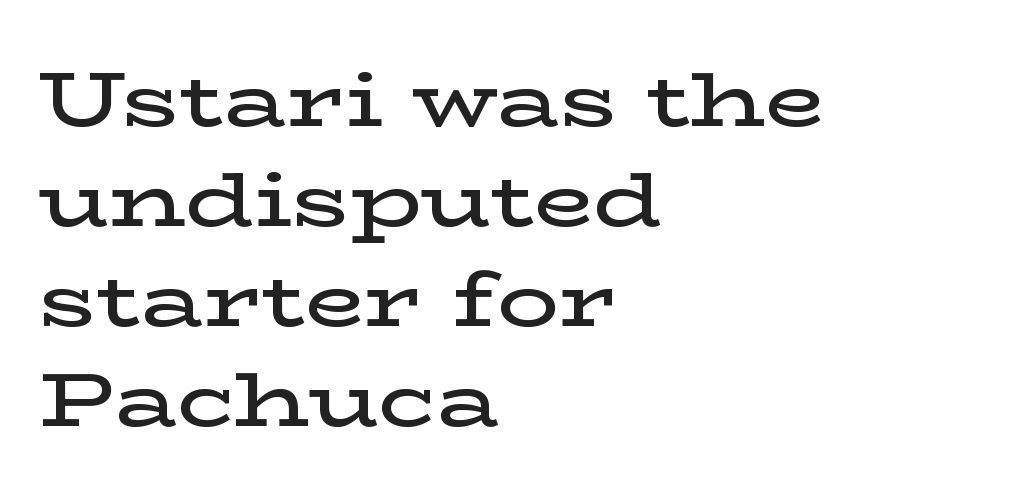
{"serif": "yes", "italic": "no", "bold": "semi", "weight": "semibold", "width": "wide", "stroke_contrast": "low", "x_height": "medium", "monospaced": "no", "underline": "no", "align": "left", "line_spacing": "normal", "line_spacing_ratio": 1.3, "letter_spacing": "normal", "letter_spacing_em": 0.0, "glyph_px": 77}
